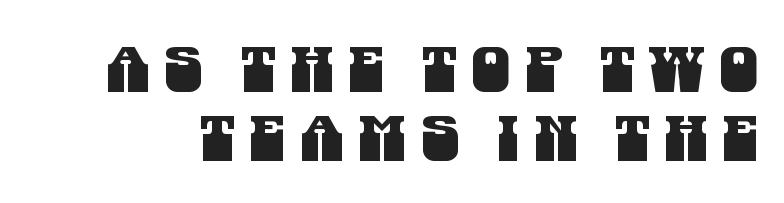
The image shows 62 px condensed sans-serif type; set tight line spacing (1.11x), unusually wide letter spacing (+0.24 em), not underlined; medium stroke contrast and a large x-height.
